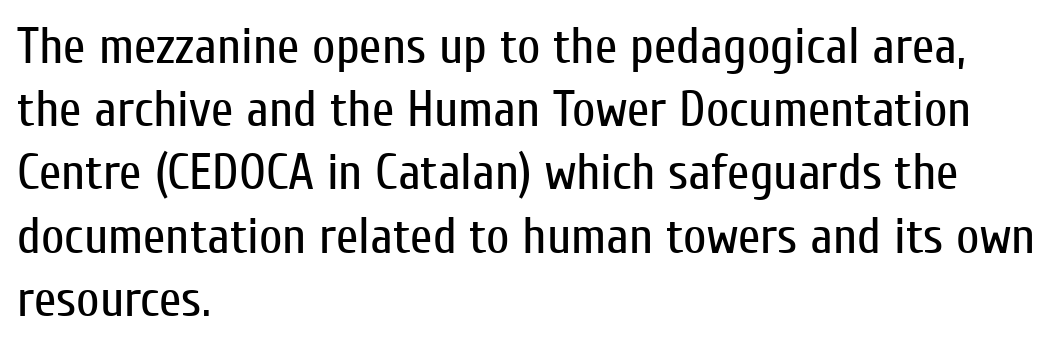
It's the straight-up-and-down kind of type. Underline: absent. Caption: multi-line text, flush left, ragged right. Type style note: lacks serifs. Looks like regular typesetting: each glyph gets only the width it needs. The font sits on the lighter half of the weight spectrum, regular included.
